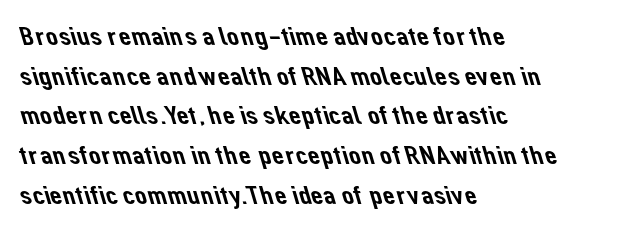
{"underline": "no", "align": "left", "line_spacing": "normal", "line_spacing_ratio": 1.47, "letter_spacing": "normal", "letter_spacing_em": 0.0, "glyph_px": 27}
